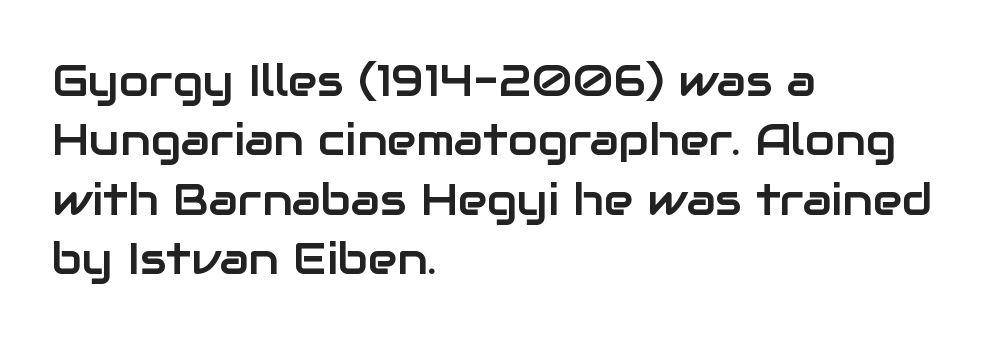
{"serif": "no", "italic": "no", "width": "normal", "stroke_contrast": "low", "x_height": "medium", "monospaced": "no", "underline": "no", "align": "left", "line_spacing": "normal", "line_spacing_ratio": 1.35, "letter_spacing": "normal", "letter_spacing_em": 0.0, "glyph_px": 44}
